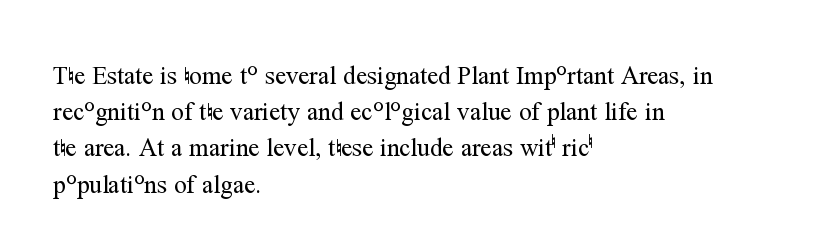
The image shows 25 px text type, upright; set left-aligned, normal line spacing (1.45x), normal letter spacing, not underlined.
